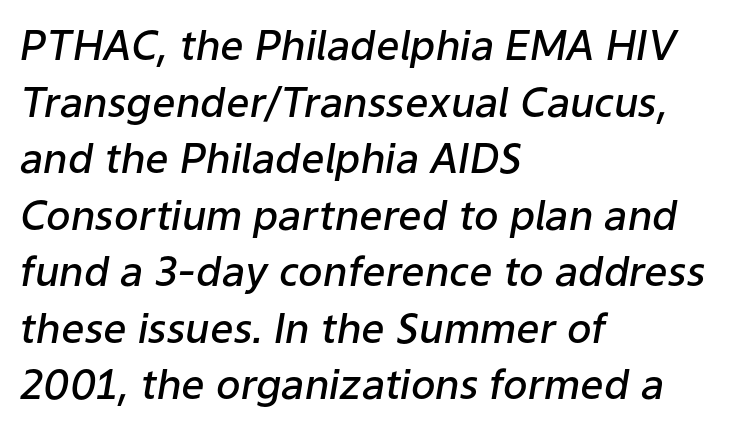
Slightly chunky letters — semibold, I'd say, not full bold. Here the designer chose a conventional face with non-uniform glyph widths. All the whitespace from short lines collects on the right. Tracking here is standard; glyphs follow each other at the usual distance.
